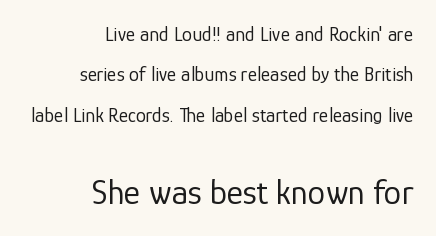
{"serif": "no", "italic": "no", "bold": "no", "weight": "regular", "width": "normal", "stroke_contrast": "low", "x_height": "medium", "monospaced": "no", "underline": "no", "align": "right", "line_spacing": "loose", "line_spacing_ratio": 2.02, "letter_spacing": "normal", "letter_spacing_em": 0.0, "larger_block": "second", "size_ratio": 1.75, "glyph_px": 35}
